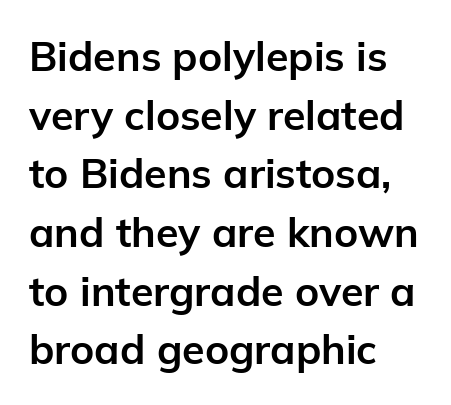
Q: Is the text bold? A: Yes.
Q: Is the text italic (slanted)? A: No, it is upright.
Q: Is the typeface a serif or a sans-serif typeface? A: Sans-serif.
Q: Is the text underlined? A: No.
Q: How is the paragraph aligned? A: Left-aligned.
Q: Is the spacing between letters normal or unusually wide? A: Normal.
Q: Is the spacing between lines tight, normal or loose? A: Normal.
Q: Width (condensed, normal, or wide)? A: Normal.
Q: Stroke contrast? A: Low.
Q: x-height? A: Medium.
Q: Monospaced? A: No.
